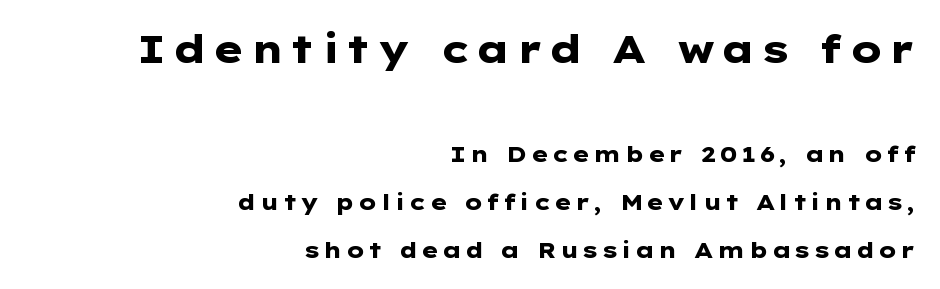
Tall strokes in this sample are plumb rather than angled. Heavy, bold letterforms. Is there much room between lines? Yes — plenty of vertical air separates them. The specimen omits any rule beneath the text block's lines. Spacing verdict: proportional, widths tailored to each character. Line ends are locked; line starts wander.
